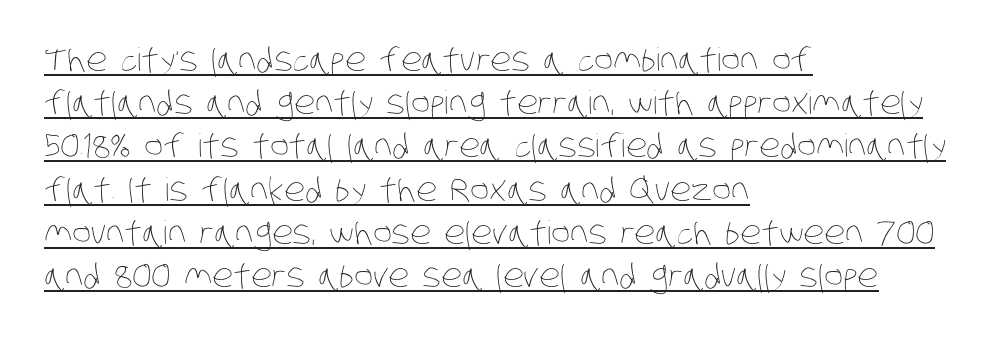
Q: Is the text bold? A: No.
Q: Is the text underlined? A: Yes.
Q: How is the paragraph aligned? A: Left-aligned.
Q: Is the spacing between letters normal or unusually wide? A: Normal.
Q: Is the spacing between lines tight, normal or loose? A: Normal.
Q: Width (condensed, normal, or wide)? A: Condensed.
Q: Stroke contrast? A: Low.
Q: x-height? A: Large.
Q: Monospaced? A: No.
